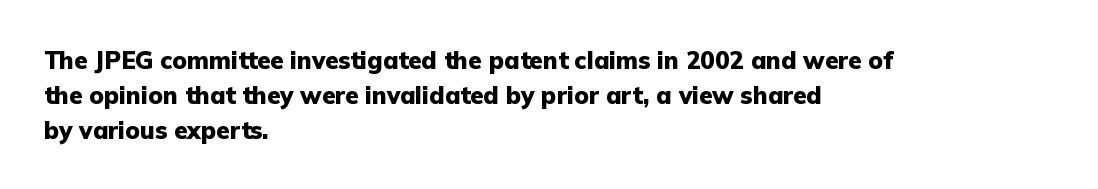
{"italic": "no", "bold": "yes", "underline": "no", "align": "left", "line_spacing": "normal", "line_spacing_ratio": 1.45, "letter_spacing": "normal", "letter_spacing_em": 0.0, "glyph_px": 24}
